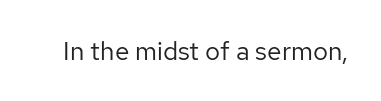
The image shows 26 px text type, upright; set normal letter spacing, not underlined.
